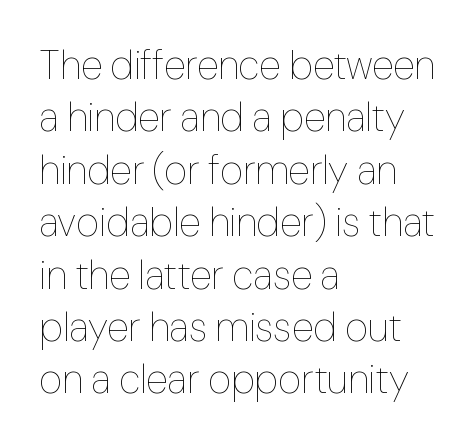
The image shows 40 px thin type, upright; set left-aligned, normal line spacing (1.31x), normal letter spacing, not underlined; low stroke contrast and a medium x-height.
